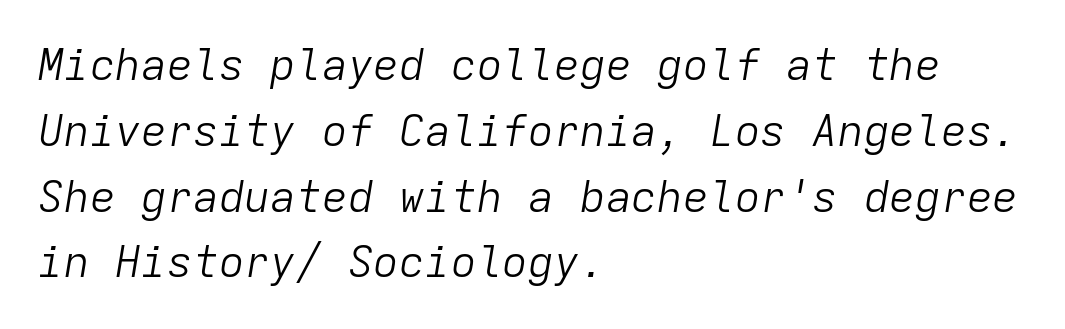
Each row of text sits above clean, open space. Is the type heavy? It reads as light-to-regular instead. Think of a typewriter: that constant character pitch is what you see here. Rows of type keep a routine distance in the vertical direction. Style check: oblique. Tracking here is standard; glyphs follow each other at the usual distance.
